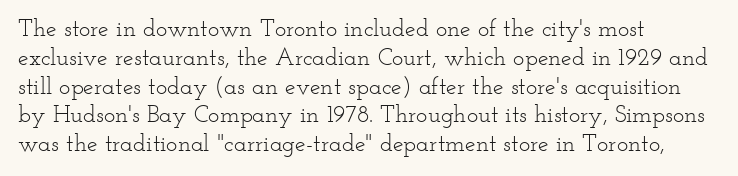
The image shows 24 px text type, upright; set left-aligned, line spacing 1.2x, normal letter spacing, not underlined.
